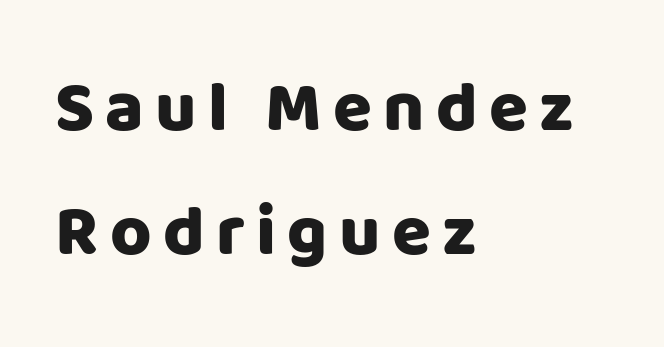
The image shows 71 px sans-serif type, upright; set left-aligned, line spacing 1.74x, not underlined; low stroke contrast and a large x-height.
